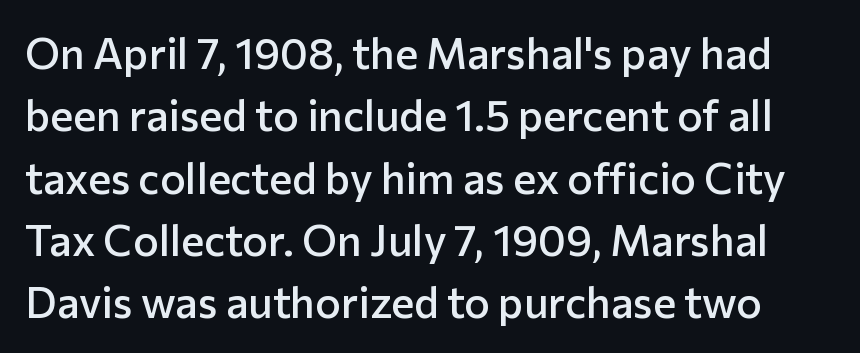
Q: Is the text bold? A: Semi-bold.
Q: Is the text italic (slanted)? A: No, it is upright.
Q: Is the typeface a serif or a sans-serif typeface? A: Sans-serif.
Q: Is the text underlined? A: No.
Q: Is the spacing between letters normal or unusually wide? A: Normal.
Q: Is the spacing between lines tight, normal or loose? A: Normal.
Q: Width (condensed, normal, or wide)? A: Normal.
Q: Stroke contrast? A: Low.
Q: x-height? A: Medium.
Q: Monospaced? A: No.
